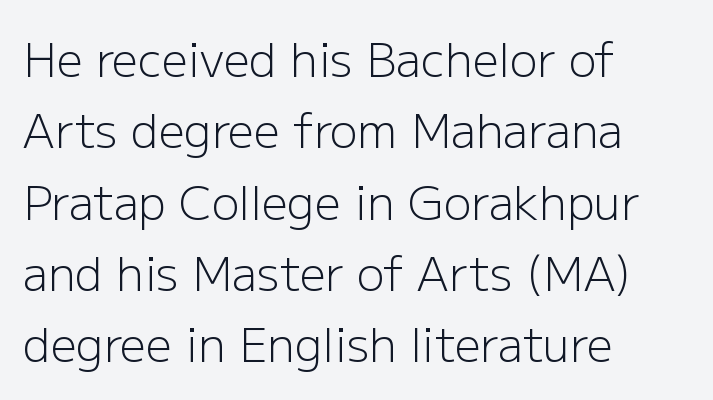
The image shows 46 px light sans-serif type, upright; set left-aligned, normal line spacing (1.55x), normal letter spacing, not underlined; low stroke contrast and a medium x-height.
